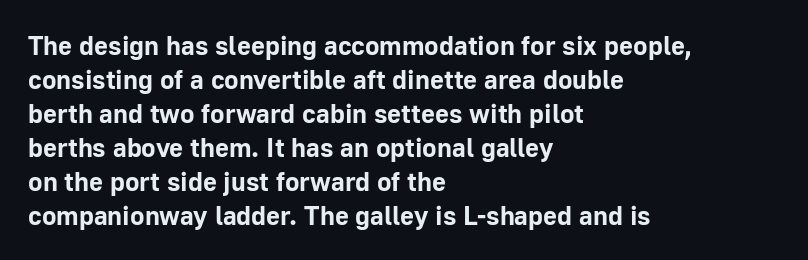
The image shows 27 px bold type, upright; set left-aligned, normal line spacing (1.26x), normal letter spacing, not underlined.
